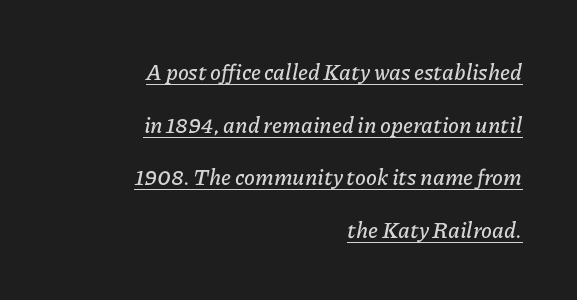
{"italic": "yes", "lean": "right", "slant_degrees": 11, "underline": "yes", "align": "right", "line_spacing": "loose", "line_spacing_ratio": 2.39, "letter_spacing": "normal", "letter_spacing_em": 0.0, "glyph_px": 22}
